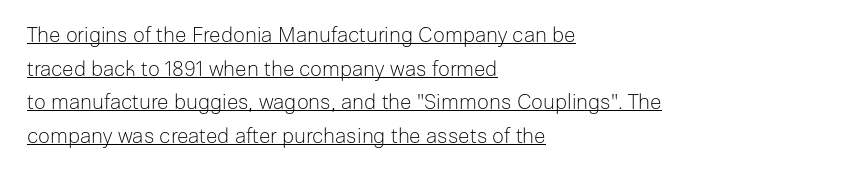
{"italic": "no", "bold": "no", "underline": "yes", "align": "left", "line_spacing": "normal", "line_spacing_ratio": 1.6, "letter_spacing": "normal", "letter_spacing_em": 0.0, "glyph_px": 21}
